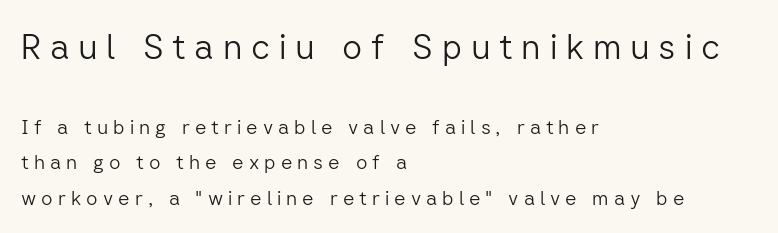
Q: Is the text bold? A: No.
Q: Is the text italic (slanted)? A: No, it is upright.
Q: Is the typeface a serif or a sans-serif typeface? A: Sans-serif.
Q: Is the text underlined? A: No.
Q: How is the paragraph aligned? A: Left-aligned.
Q: Is the spacing between letters normal or unusually wide? A: Unusually wide.
Q: Which block of text is set in a larger size, the first (top) or the second (bottom)? A: The first (top) one.
Q: Width (condensed, normal, or wide)? A: Normal.
Q: Stroke contrast? A: Low.
Q: x-height? A: Medium.
Q: Monospaced? A: No.
